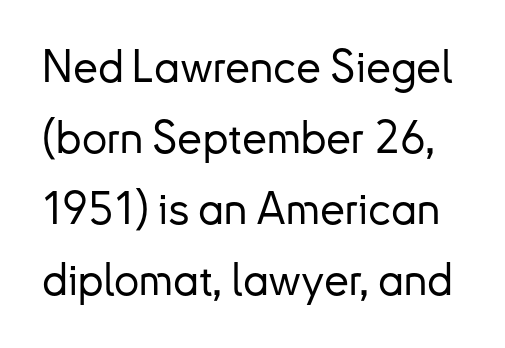
Q: Is the text italic (slanted)? A: No, it is upright.
Q: Is the typeface a serif or a sans-serif typeface? A: Sans-serif.
Q: Is the text underlined? A: No.
Q: Is the spacing between letters normal or unusually wide? A: Normal.
Q: Is the spacing between lines tight, normal or loose? A: Normal.
Q: Width (condensed, normal, or wide)? A: Normal.
Q: Stroke contrast? A: Low.
Q: x-height? A: Small.
Q: Monospaced? A: No.
